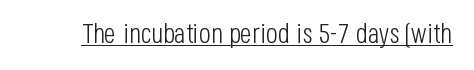
Emphasis is given by a line drawn under the lettering. The type sits square on the baseline with zero lean. What stands out about the letter spacing? Nothing — it is the standard amount. Do the characters align in a grid? No, the font is proportional. Stroke mass is kept to a normal reading level or below. The face used here is a sans, in the tradition of grotesques and geometrics.
